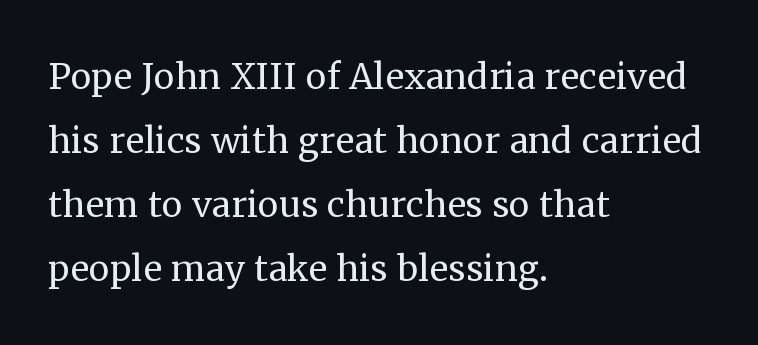
Q: Is the text bold? A: No.
Q: Is the text italic (slanted)? A: No, it is upright.
Q: Is the typeface a serif or a sans-serif typeface? A: Serif.
Q: Is the text underlined? A: No.
Q: How is the paragraph aligned? A: Left-aligned.
Q: Is the spacing between letters normal or unusually wide? A: Normal.
Q: Is the spacing between lines tight, normal or loose? A: Normal.
Q: Width (condensed, normal, or wide)? A: Normal.
Q: Stroke contrast? A: Medium.
Q: x-height? A: Medium.
Q: Monospaced? A: No.
